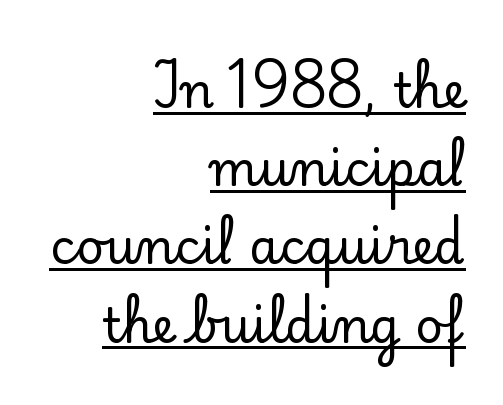
Vertical strokes here are truly vertical. The rendering shows small feet on the letterforms — a serif design. The line-height multiplier appears to be the usual default. Decoration check: the copy is underlined.
